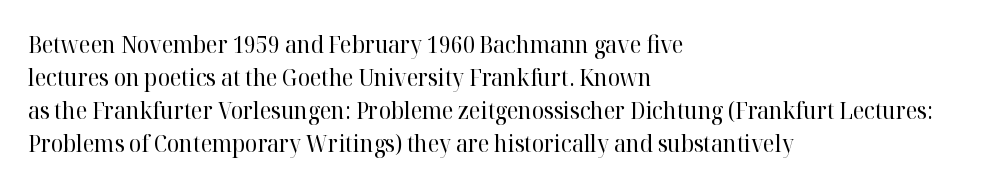
Q: Is the text bold? A: No.
Q: Is the text italic (slanted)? A: No, it is upright.
Q: Is the text underlined? A: No.
Q: How is the paragraph aligned? A: Left-aligned.
Q: Is the spacing between letters normal or unusually wide? A: Normal.
Q: Is the spacing between lines tight, normal or loose? A: Normal.
